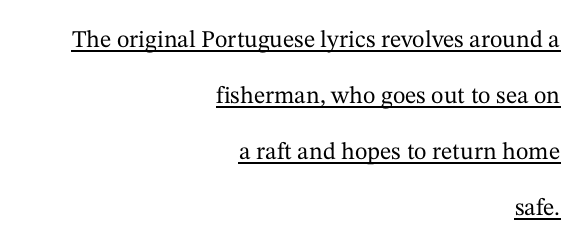
Q: Is the text italic (slanted)? A: No, it is upright.
Q: Is the text underlined? A: Yes.
Q: How is the paragraph aligned? A: Right-aligned.
Q: Is the spacing between letters normal or unusually wide? A: Normal.
Q: Is the spacing between lines tight, normal or loose? A: Loose.
